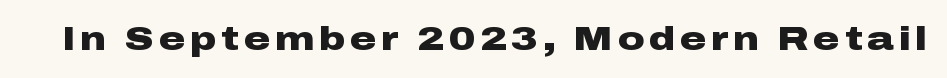
Heavy, bold letterforms. Italic: no, the glyphs are upright roman. Unmarked baselines from the first word to the last. The face used here is proportionally spaced, like ordinary book or web type. The designer went with a sans here, leaving each stem footless.
